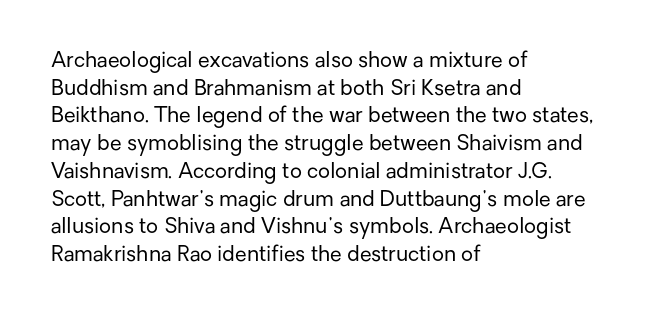
Q: Is the text bold? A: No.
Q: Is the text italic (slanted)? A: No, it is upright.
Q: Is the text underlined? A: No.
Q: How is the paragraph aligned? A: Left-aligned.
Q: Is the spacing between letters normal or unusually wide? A: Normal.
Q: Is the spacing between lines tight, normal or loose? A: Normal.
